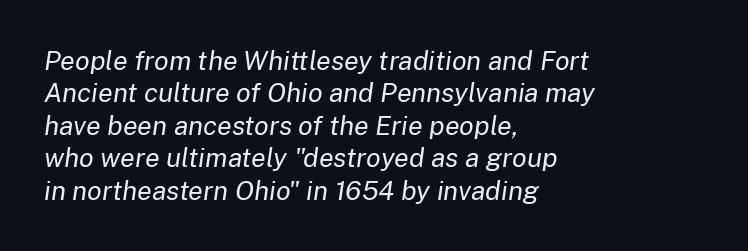
{"italic": "yes", "lean": "right", "slant_degrees": 8, "bold": "no", "underline": "no", "align": "left", "line_spacing_ratio": 1.2, "letter_spacing": "normal", "letter_spacing_em": 0.0, "glyph_px": 27}
